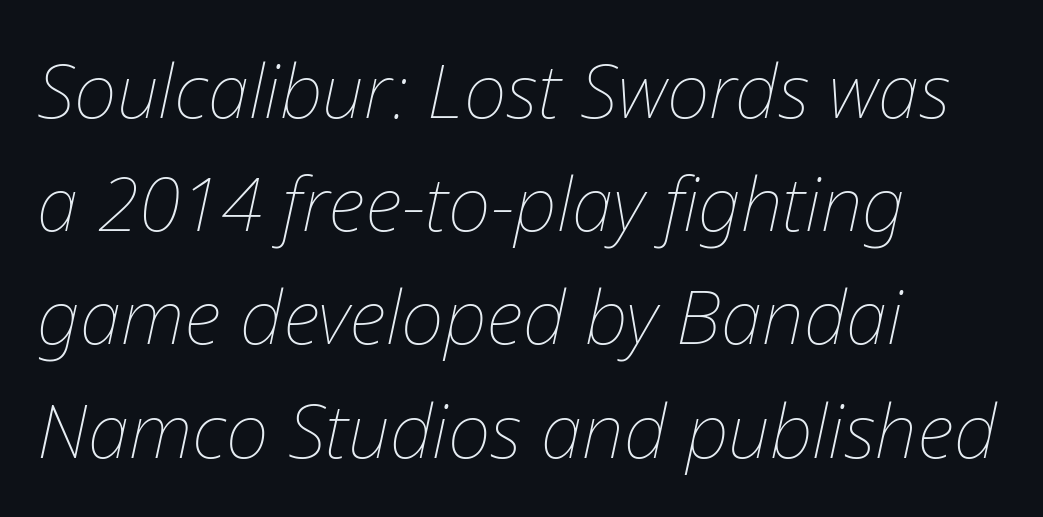
The letters sit at their default tracking, neither squeezed nor spread. The zone under the glyphs is completely vacant. Reading down the column, the eye jumps a familiar distance to each next line. A student would call this left alignment; a typographer would say flush left, rag right.
